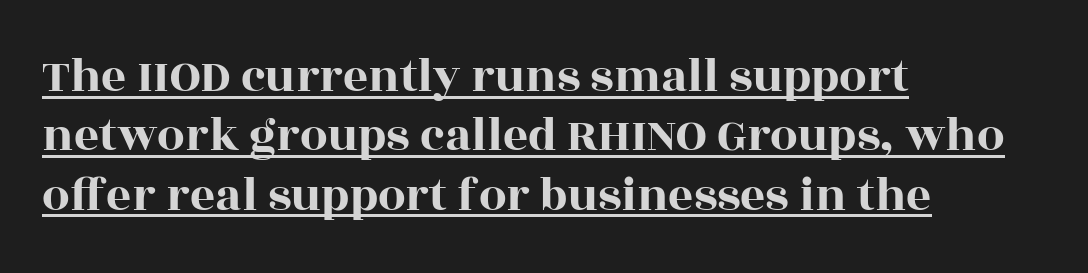
{"serif": "yes", "italic": "no", "width": "wide", "x_height": "large", "monospaced": "no", "underline": "yes", "align": "left", "line_spacing_ratio": 1.21, "letter_spacing": "normal", "letter_spacing_em": 0.0, "glyph_px": 49}
